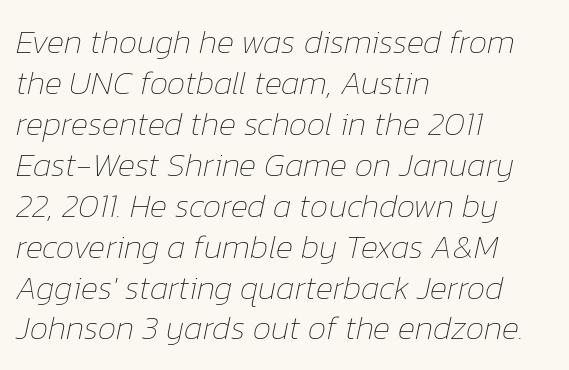
{"italic": "yes", "lean": "right", "slant_degrees": 12, "bold": "no", "weight": "thin", "width": "normal", "stroke_contrast": "low", "x_height": "medium", "monospaced": "no", "underline": "no", "align": "left", "line_spacing_ratio": 1.24, "letter_spacing": "normal", "letter_spacing_em": 0.0, "glyph_px": 33}
